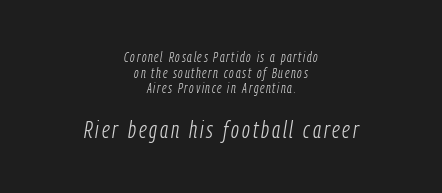
Q: Is the text bold? A: No.
Q: Is the text italic (slanted)? A: Yes, it leans right by about 9 degrees.
Q: Is the text underlined? A: No.
Q: How is the paragraph aligned? A: Centered.
Q: Is the spacing between lines tight, normal or loose? A: Tight.
Q: Which block of text is set in a larger size, the first (top) or the second (bottom)? A: The second (bottom) one.
